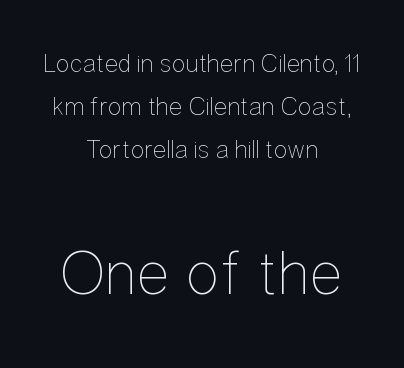
The image shows 64 px thin, condensed type, upright; set centered, normal line spacing (1.65x), normal letter spacing, not underlined; the second (bottom) block is 2.46x larger; low stroke contrast and a medium x-height.
